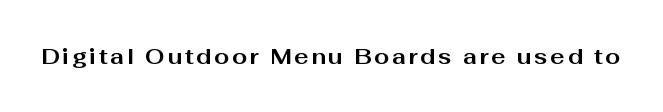
The image shows 22 px bold type, upright; set not underlined.
